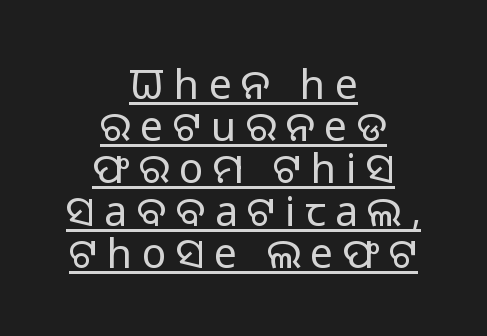
Q: Is the text bold? A: No.
Q: Is the text italic (slanted)? A: No, it is upright.
Q: Is the typeface a serif or a sans-serif typeface? A: Sans-serif.
Q: Is the text underlined? A: Yes.
Q: How is the paragraph aligned? A: Centered.
Q: Is the spacing between letters normal or unusually wide? A: Unusually wide.
Q: Is the spacing between lines tight, normal or loose? A: Tight.
Q: Width (condensed, normal, or wide)? A: Normal.
Q: Stroke contrast? A: Low.
Q: x-height? A: Medium.
Q: Monospaced? A: No.
